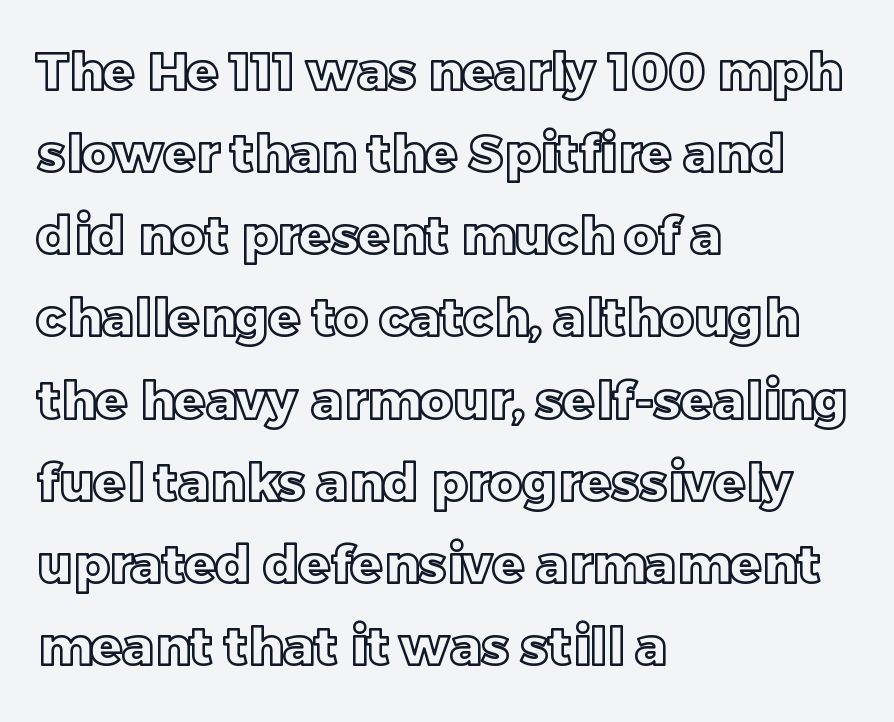
The image shows 52 px text type, upright; set left-aligned, normal line spacing (1.58x), normal letter spacing, not underlined; a large x-height.
